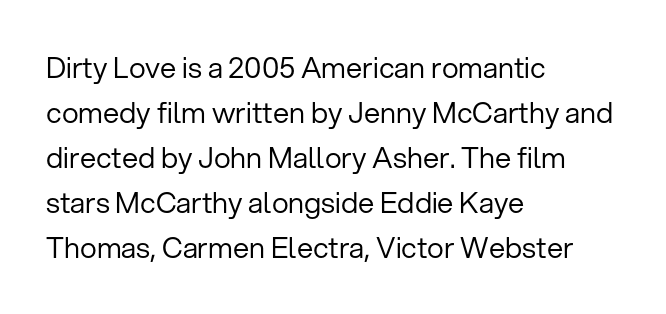
Q: Is the text bold? A: No.
Q: Is the text italic (slanted)? A: No, it is upright.
Q: Is the typeface a serif or a sans-serif typeface? A: Sans-serif.
Q: Is the text underlined? A: No.
Q: How is the paragraph aligned? A: Left-aligned.
Q: Is the spacing between letters normal or unusually wide? A: Normal.
Q: Is the spacing between lines tight, normal or loose? A: Normal.
Q: Width (condensed, normal, or wide)? A: Normal.
Q: Stroke contrast? A: Low.
Q: x-height? A: Medium.
Q: Monospaced? A: No.
